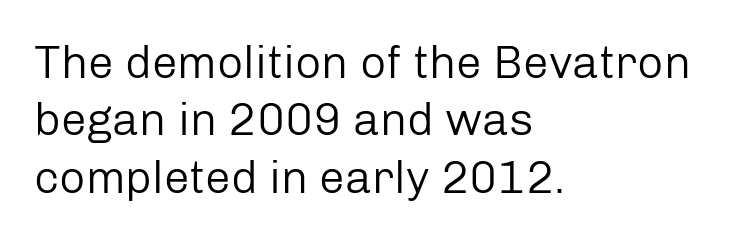
The words here are not underlined. A roman cut, with each character standing at attention. There is no visible air inserted between adjacent glyphs. The type family on display is of the sans-serif kind.
